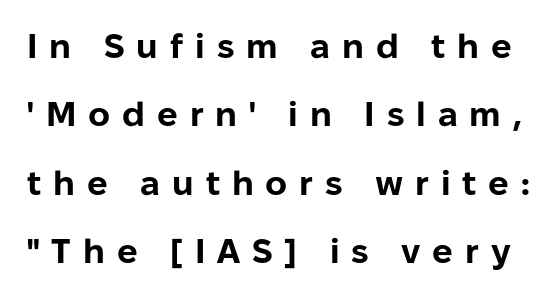
{"serif": "no", "italic": "no", "bold": "yes", "weight": "bold", "width": "normal", "stroke_contrast": "low", "x_height": "medium", "monospaced": "no", "underline": "no", "line_spacing": "loose", "line_spacing_ratio": 2.01, "letter_spacing": "wide", "letter_spacing_em": 0.35, "glyph_px": 34}
